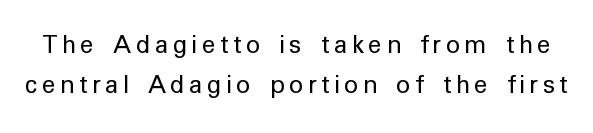
Weight class: somewhere from thin through regular. Proportional: the letters do not fall into vertical columns. This is sans-serif lettering, the kind often seen on screens and signage. The words here are not underlined.
